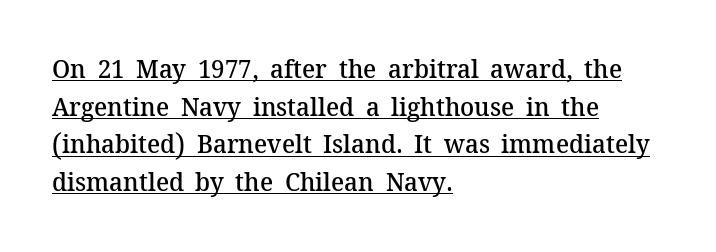
The image shows 26 px text type, upright; set left-aligned, normal line spacing (1.45x), normal letter spacing, underlined.
